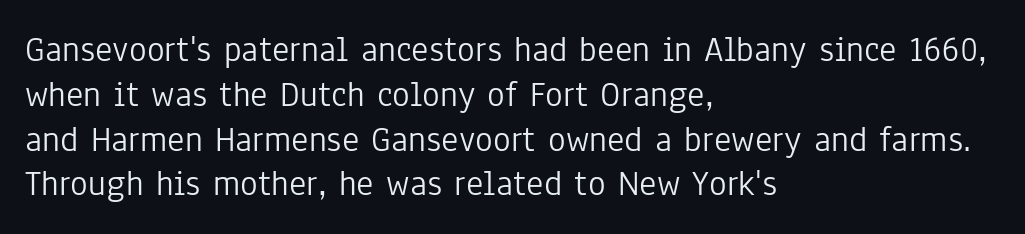
The image shows 37 px light, condensed sans-serif type, upright; set left-aligned, line spacing 1.21x, normal letter spacing, not underlined; low stroke contrast and a medium x-height.
